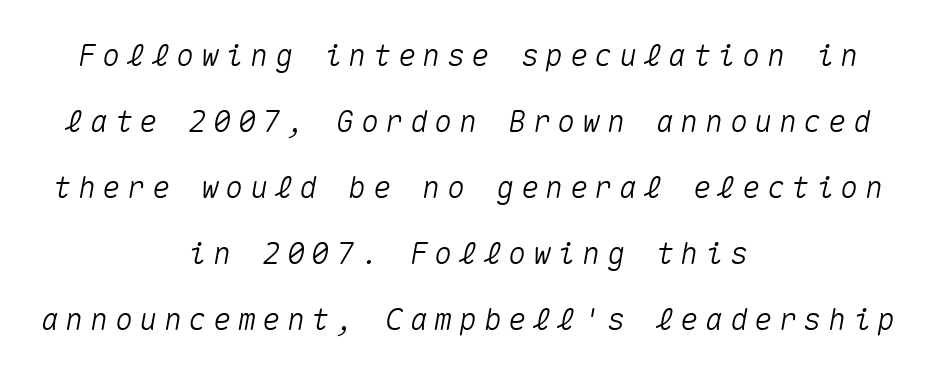
The tracking reads as deliberately expanded to a designer's eye. The rag falls on both sides of this text block equally. The typography opts for an oblique posture over an upright one. The space between consecutive lines is lavish. The strip under each line holds only bare page. Here the designer chose a console-style face with uniform glyph widths.
